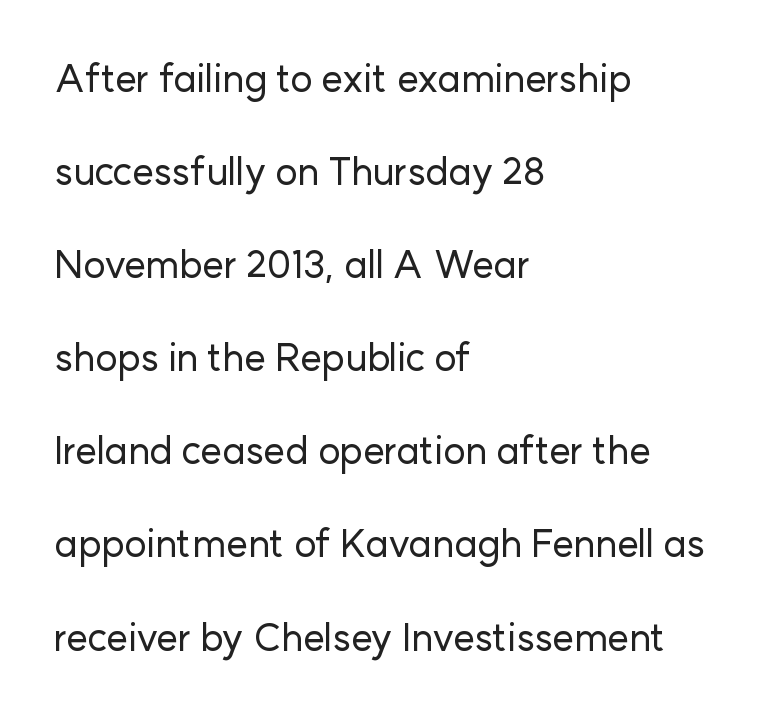
Q: Is the text italic (slanted)? A: No, it is upright.
Q: Is the typeface a serif or a sans-serif typeface? A: Sans-serif.
Q: Is the text underlined? A: No.
Q: How is the paragraph aligned? A: Left-aligned.
Q: Is the spacing between letters normal or unusually wide? A: Normal.
Q: Is the spacing between lines tight, normal or loose? A: Loose.
Q: Width (condensed, normal, or wide)? A: Normal.
Q: Stroke contrast? A: Low.
Q: x-height? A: Medium.
Q: Monospaced? A: No.
